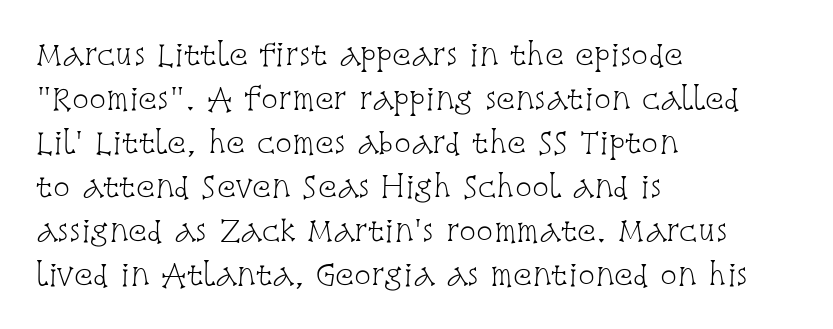
The compositor pushed each line to the left boundary. The line-height multiplier appears to be the usual default. Little horizontal feet cap the strokes, marking this as serif type. Underline: absent.
